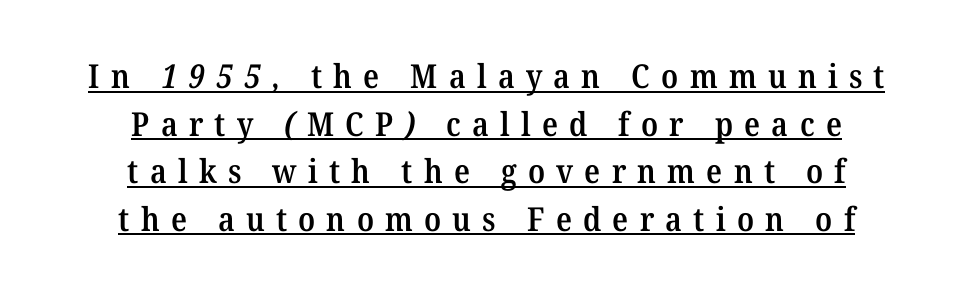
Honestly, the letter spacing is so wide it's the main thing you notice. Compared with undecorated copy, this sample adds a rule below the words. Stroke terminals: seriffed. Semibold letterforms, between regular and bold.
